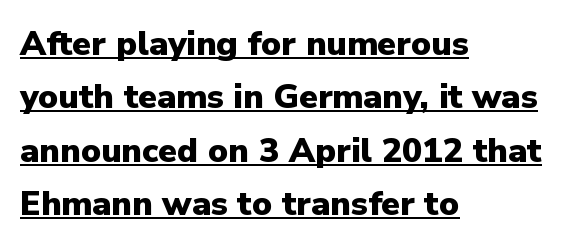
Think of a printed novel: that variable character pitch is what you see here. Each line of the rendering has a horizontal stroke beneath the glyphs. The letterforms sit shoulder to shoulder at normal distance. Strong, thick strokes mark this as bold type. The passage is arranged the way most books set body copy — flush left.
